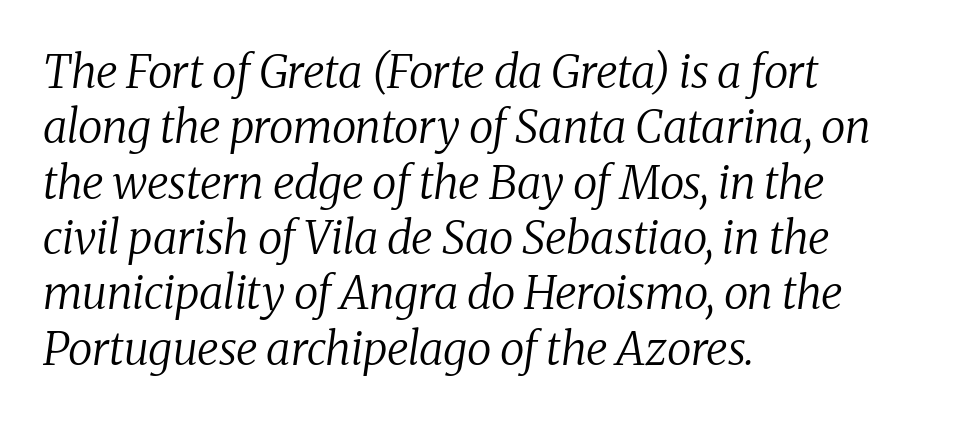
A light-to-regular cut is what we see here. Short and long lines alike share a common starting point at left. The rendering applies a slant to the glyphs. Only glyphs here, with clear space below each row. Spacing verdict: proportional, widths tailored to each character.
